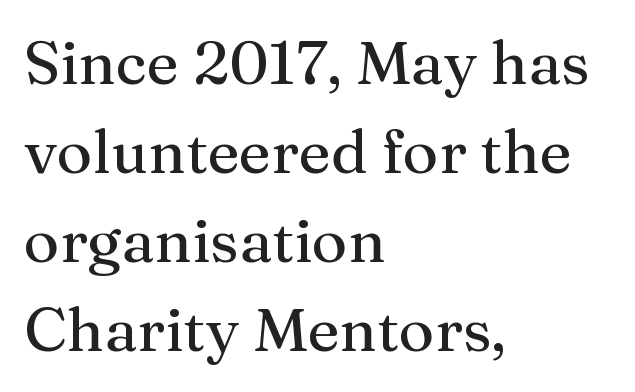
The image shows 61 px serif type, upright; set left-aligned, normal line spacing (1.46x), normal letter spacing, not underlined; medium stroke contrast and a medium x-height.
